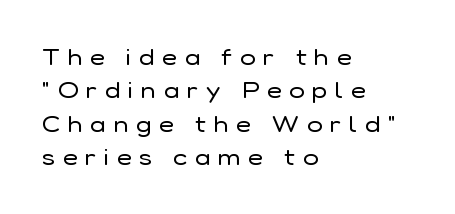
The image shows 23 px text type, upright; set left-aligned, normal line spacing (1.45x), unusually wide letter spacing (+0.34 em), not underlined.
